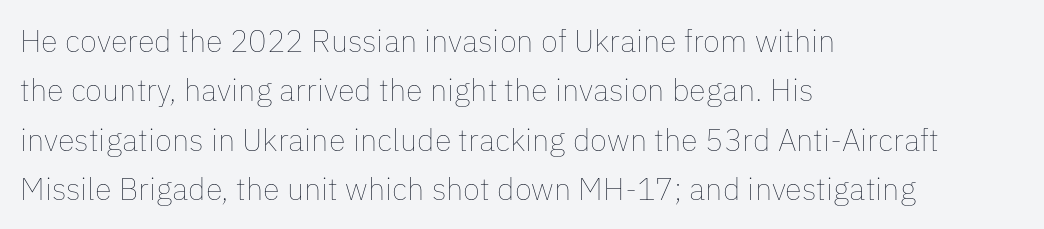
Every character sits straight up, as roman type does. Think standard paragraph weight, or any step lighter than that. Compared with typical paragraphs, the rows here are spaced about the same. Honestly, the letter spacing is just normal — you wouldn't notice it.
